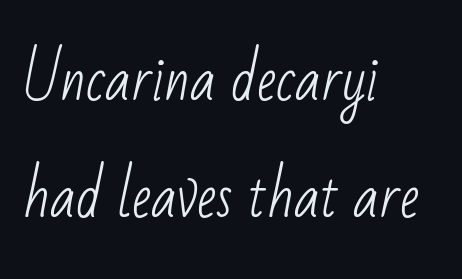
{"serif": "no", "bold": "no", "weight": "light", "width": "condensed", "stroke_contrast": "low", "x_height": "small", "monospaced": "no", "underline": "no", "align": "left", "line_spacing": "loose", "line_spacing_ratio": 2.02, "letter_spacing": "normal", "letter_spacing_em": 0.0, "glyph_px": 58}
